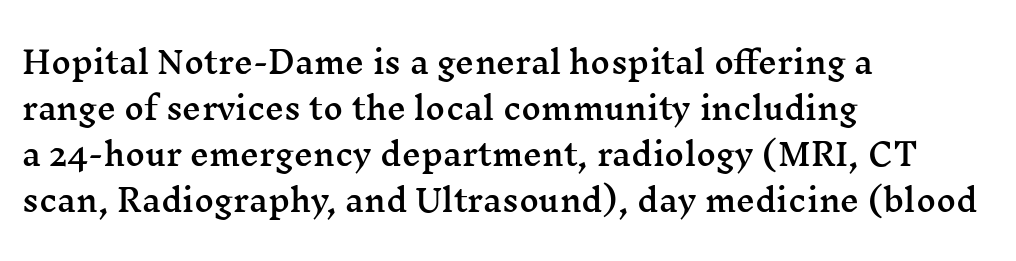
{"serif": "yes", "italic": "no", "width": "wide", "stroke_contrast": "medium", "x_height": "medium", "monospaced": "no", "underline": "no", "align": "left", "line_spacing": "normal", "line_spacing_ratio": 1.53, "letter_spacing": "normal", "letter_spacing_em": 0.0, "glyph_px": 30}
